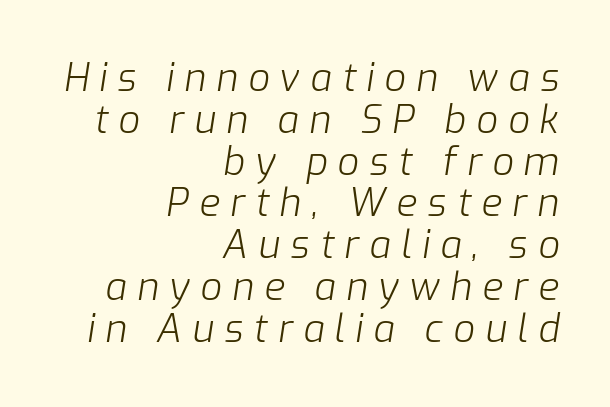
The image shows 38 px light type, italic (leaning right); set right-aligned, tight line spacing (1.1x), unusually wide letter spacing (+0.27 em), not underlined; low stroke contrast and a medium x-height.
